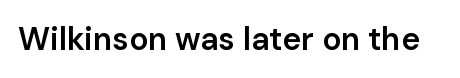
{"serif": "no", "italic": "no", "bold": "semi", "weight": "semibold", "width": "normal", "stroke_contrast": "low", "x_height": "medium", "monospaced": "no", "underline": "no", "letter_spacing": "normal", "letter_spacing_em": 0.0, "glyph_px": 32}
